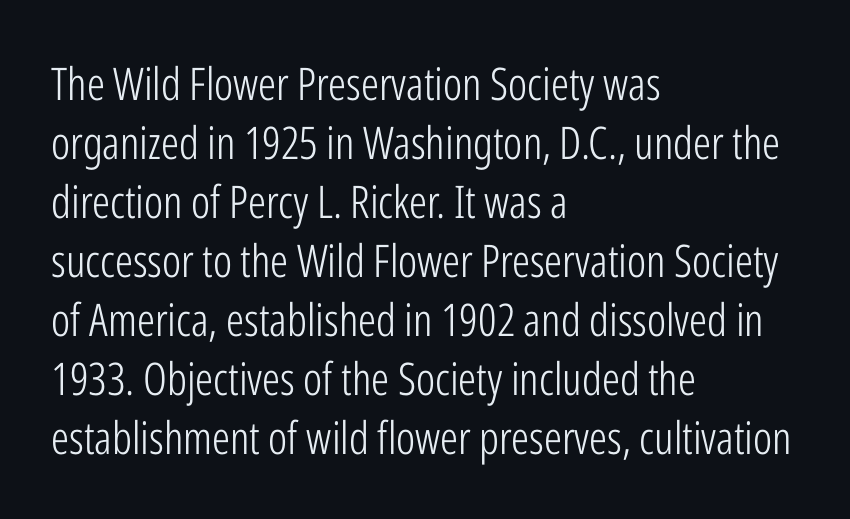
The characters are drawn with everyday or finer stroke widths. Caption: multi-line text, flush left, ragged right. Glyph-to-glyph distance matches everyday printed text. Does the leading feel generous? No, just average. The typography opts for an upright posture over an oblique one.
